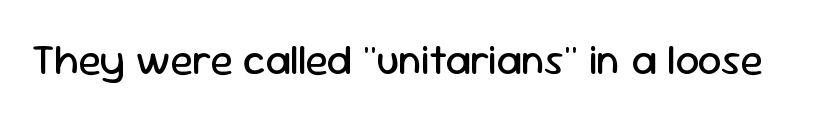
Note: no serifs on the glyphs. The zone under the glyphs is completely vacant. These lines are rendered in a variable-pitch font. The letters stand straight up with perfectly vertical stems.
